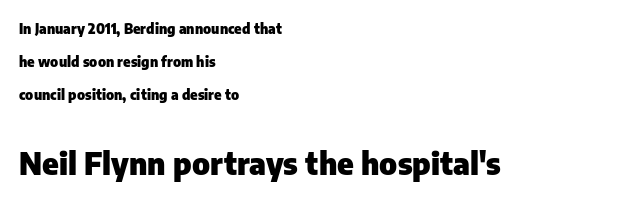
{"serif": "no", "italic": "no", "bold": "yes", "weight": "heavy", "width": "normal", "stroke_contrast": "low", "x_height": "medium", "monospaced": "no", "underline": "no", "align": "left", "line_spacing": "loose", "line_spacing_ratio": 2.36, "letter_spacing": "normal", "letter_spacing_em": 0.0, "larger_block": "second", "size_ratio": 2.21, "glyph_px": 31}
